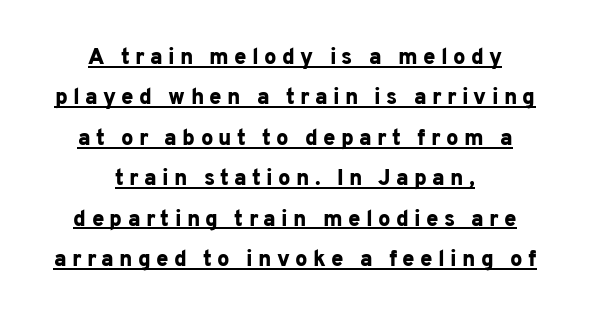
Posture: upright roman. The horizontal fit of the characters is loose and conspicuously gappy. The face used here appears with an underline applied. One-word summary of the alignment: center. Thick stems and heavy bowls — unmistakably bold.
